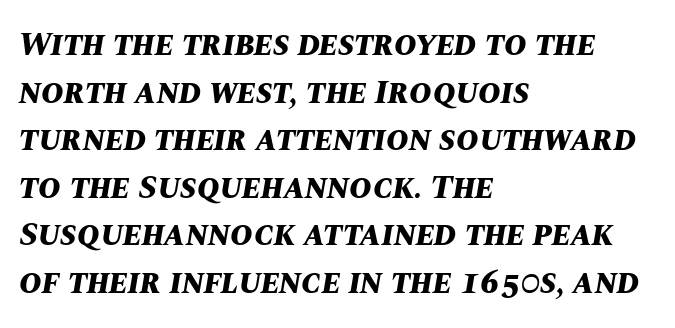
The image shows 34 px bold type, italic (leaning right); set left-aligned, normal line spacing (1.4x), normal letter spacing, not underlined; medium stroke contrast and a large x-height.
